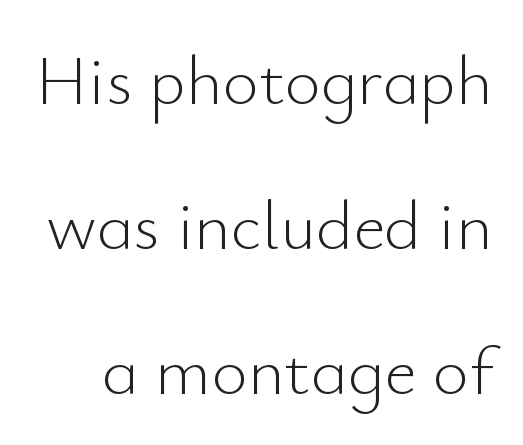
Q: Is the text bold? A: No.
Q: Is the text italic (slanted)? A: No, it is upright.
Q: Is the typeface a serif or a sans-serif typeface? A: Sans-serif.
Q: Is the text underlined? A: No.
Q: Is the spacing between letters normal or unusually wide? A: Normal.
Q: Is the spacing between lines tight, normal or loose? A: Loose.
Q: Width (condensed, normal, or wide)? A: Normal.
Q: Stroke contrast? A: Low.
Q: x-height? A: Small.
Q: Monospaced? A: No.
